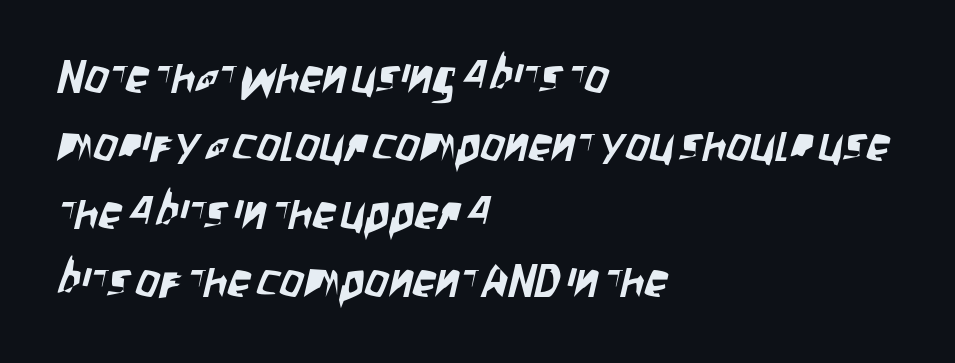
These lines sit exactly where default settings would place them. Each letter keeps its own natural width here, so spacing adapts to shape. The line texture is even and compact thanks to regular tracking. Font category for this specimen: sans-serif. In CSS terms this would be text-align: left. Decoration check: the copy has no underline.
